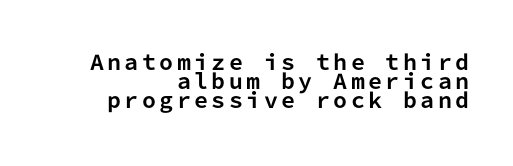
Rows of type sit shoulder to shoulder in the vertical direction. Line endings align vertically; line beginnings do not. Nope, not italic — everything's standing straight. Strokes here are thick enough to call this a true bold.
